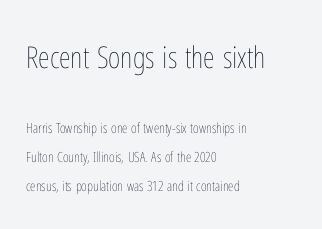
{"italic": "no", "bold": "no", "weight": "thin", "width": "condensed", "stroke_contrast": "low", "x_height": "medium", "monospaced": "no", "underline": "no", "align": "left", "line_spacing": "loose", "line_spacing_ratio": 2.09, "letter_spacing": "normal", "letter_spacing_em": 0.0, "larger_block": "first", "size_ratio": 2.14, "glyph_px": 30}
